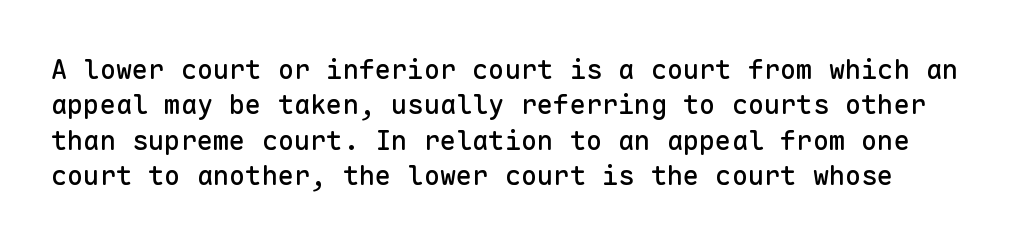
{"italic": "no", "underline": "no", "line_spacing": "normal", "line_spacing_ratio": 1.31, "letter_spacing": "normal", "letter_spacing_em": 0.0, "glyph_px": 27}
